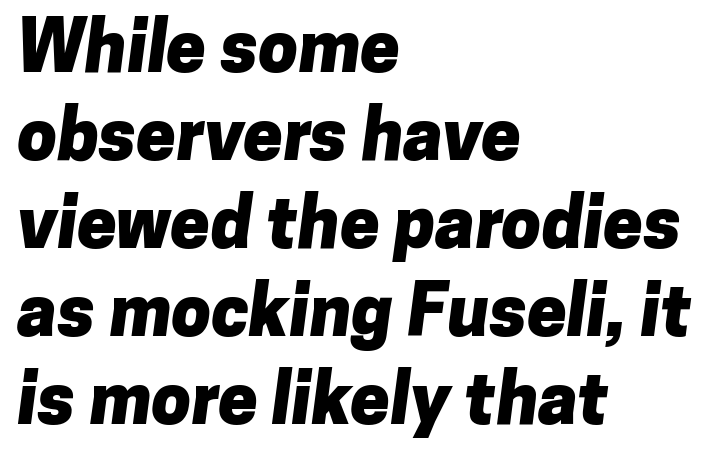
Q: Is the text bold? A: Yes.
Q: Is the typeface a serif or a sans-serif typeface? A: Sans-serif.
Q: Is the text underlined? A: No.
Q: How is the paragraph aligned? A: Left-aligned.
Q: Is the spacing between letters normal or unusually wide? A: Normal.
Q: Width (condensed, normal, or wide)? A: Normal.
Q: Stroke contrast? A: Low.
Q: x-height? A: Medium.
Q: Monospaced? A: No.
